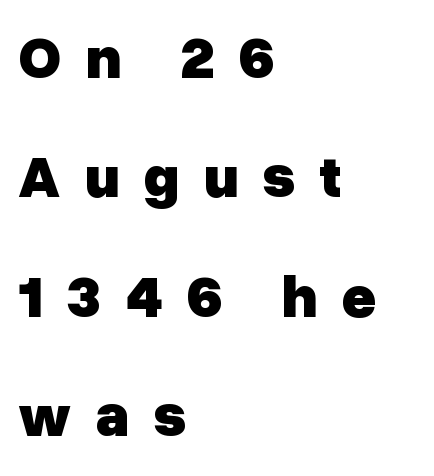
{"serif": "no", "italic": "no", "bold": "yes", "weight": "heavy", "width": "normal", "stroke_contrast": "low", "x_height": "medium", "monospaced": "no", "underline": "no", "align": "left", "line_spacing": "loose", "line_spacing_ratio": 1.99, "letter_spacing": "wide", "letter_spacing_em": 0.39, "glyph_px": 60}
